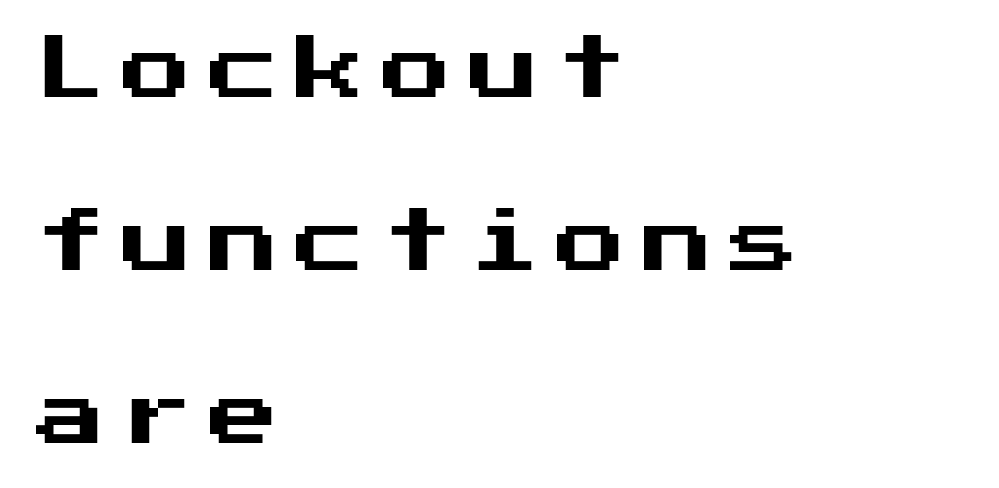
Q: Is the text italic (slanted)? A: No, it is upright.
Q: Is the typeface a serif or a sans-serif typeface? A: Sans-serif.
Q: Is the text underlined? A: No.
Q: How is the paragraph aligned? A: Left-aligned.
Q: Is the spacing between letters normal or unusually wide? A: Unusually wide.
Q: Is the spacing between lines tight, normal or loose? A: Loose.
Q: Width (condensed, normal, or wide)? A: Normal.
Q: Stroke contrast? A: Medium.
Q: x-height? A: Medium.
